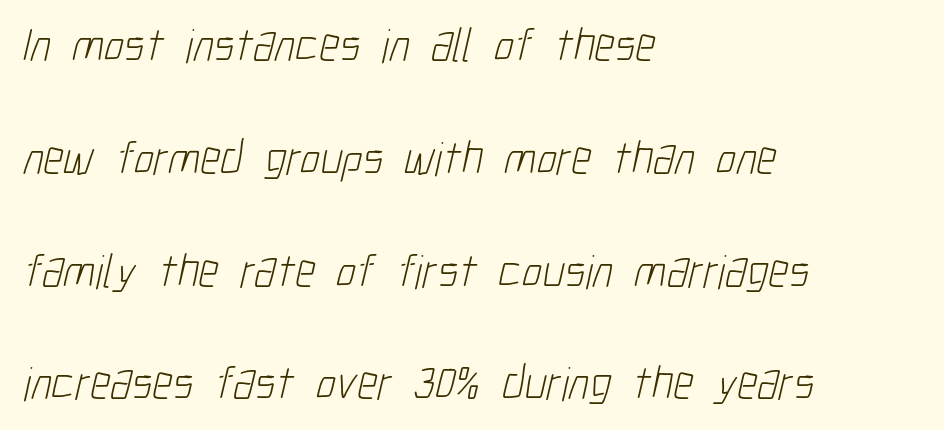
The image shows 48 px light, condensed sans-serif type; set left-aligned, loose line spacing (2.35x), normal letter spacing, not underlined; low stroke contrast and a medium x-height.
